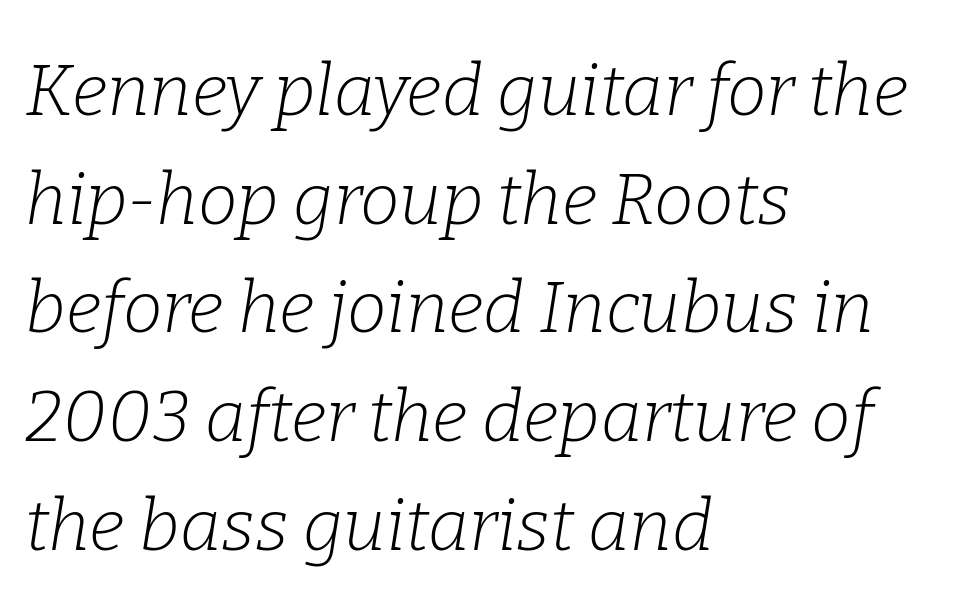
All the whitespace from short lines collects on the right. Is the type heavy? It reads as light-to-regular instead. The letters carry serifs — small finishing strokes at the ends of their stems. Slanted lettering throughout. Do the characters align in a grid? No, the font is proportional.
